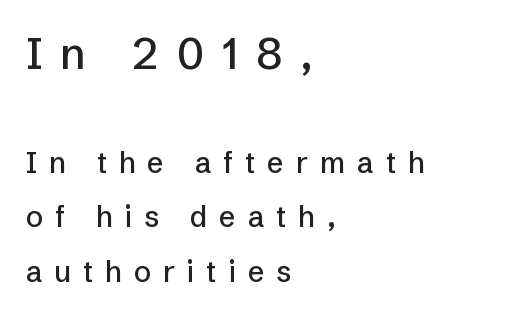
Q: Is the text italic (slanted)? A: No, it is upright.
Q: Is the typeface a serif or a sans-serif typeface? A: Sans-serif.
Q: Is the text underlined? A: No.
Q: How is the paragraph aligned? A: Left-aligned.
Q: Is the spacing between letters normal or unusually wide? A: Unusually wide.
Q: Which block of text is set in a larger size, the first (top) or the second (bottom)? A: The first (top) one.
Q: Width (condensed, normal, or wide)? A: Normal.
Q: Stroke contrast? A: Low.
Q: x-height? A: Medium.
Q: Monospaced? A: No.
